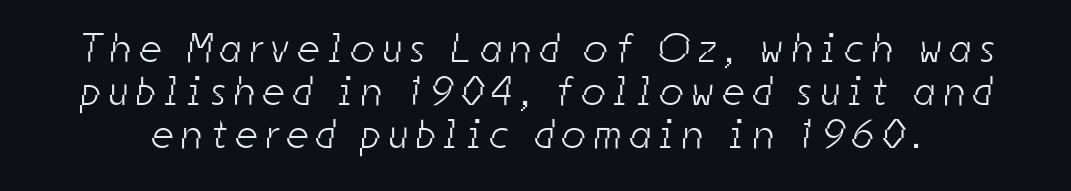
The image shows 41 px light, condensed sans-serif type; set tight line spacing (1.05x), unusually wide letter spacing (+0.22 em), not underlined; low stroke contrast and a medium x-height.
